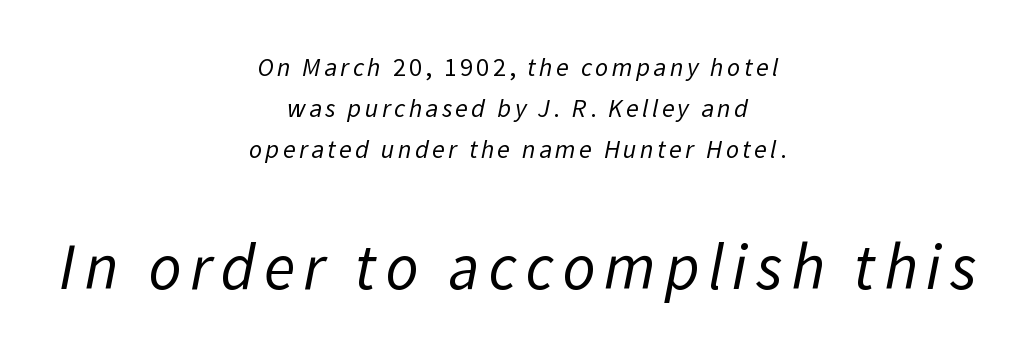
These lines sit exactly where default settings would place them. The string is rendered with underlining switched off. Visually the block forms a symmetrical silhouette, jagged on both flanks. Each stroke keeps to a modest, everyday thickness or less. These lines are rendered in a variable-pitch font. I'd call this a sans setting — the letters go barefoot.
